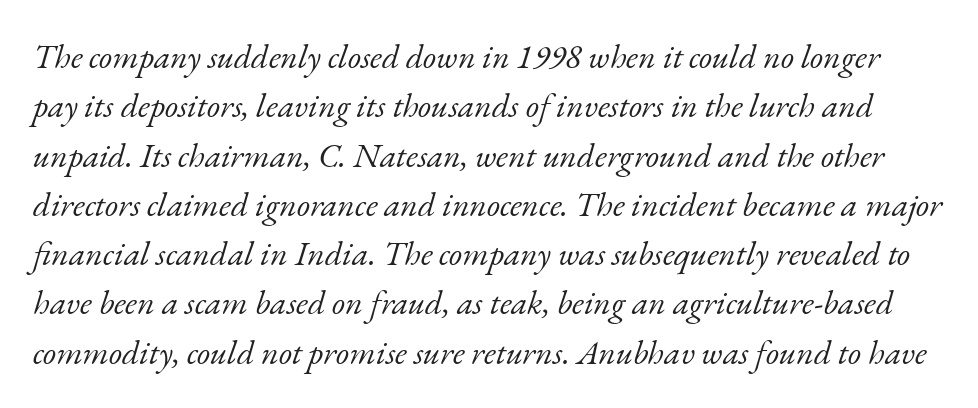
The image shows 34 px light serif type, italic (leaning right); set normal line spacing (1.45x), normal letter spacing, not underlined; low stroke contrast and a small x-height.
